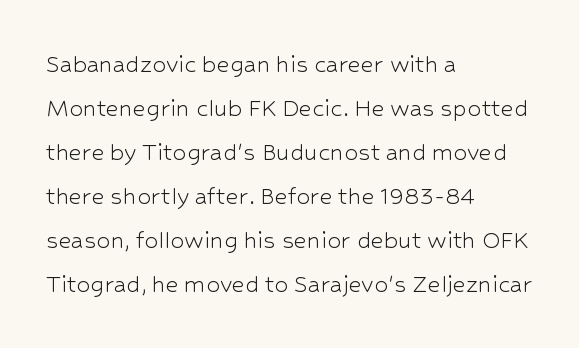
Q: Is the text bold? A: No.
Q: Is the text italic (slanted)? A: No, it is upright.
Q: Is the typeface a serif or a sans-serif typeface? A: Sans-serif.
Q: Is the text underlined? A: No.
Q: How is the paragraph aligned? A: Left-aligned.
Q: Is the spacing between letters normal or unusually wide? A: Normal.
Q: Is the spacing between lines tight, normal or loose? A: Normal.
Q: Width (condensed, normal, or wide)? A: Normal.
Q: Stroke contrast? A: Low.
Q: x-height? A: Medium.
Q: Monospaced? A: No.
